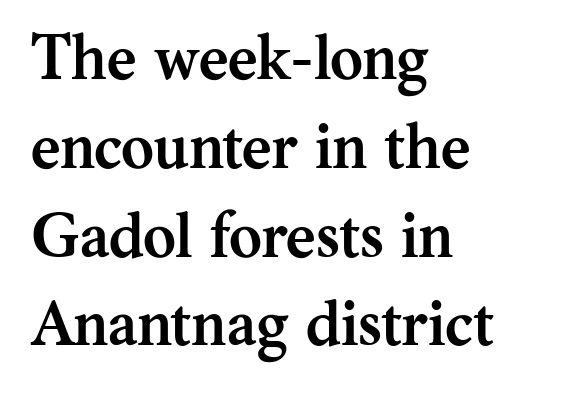
The image shows 63 px semibold serif type, upright; set left-aligned, normal line spacing (1.41x), normal letter spacing, not underlined; medium stroke contrast and a medium x-height.
